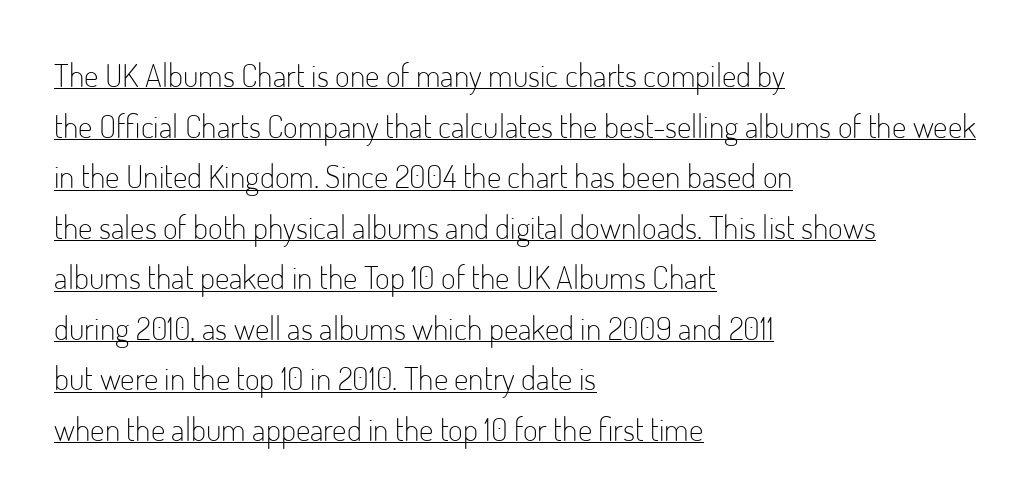
{"serif": "no", "italic": "no", "bold": "no", "weight": "light", "width": "condensed", "stroke_contrast": "low", "x_height": "small", "monospaced": "no", "underline": "yes", "align": "left", "line_spacing": "normal", "line_spacing_ratio": 1.58, "letter_spacing": "normal", "letter_spacing_em": 0.0, "glyph_px": 32}
